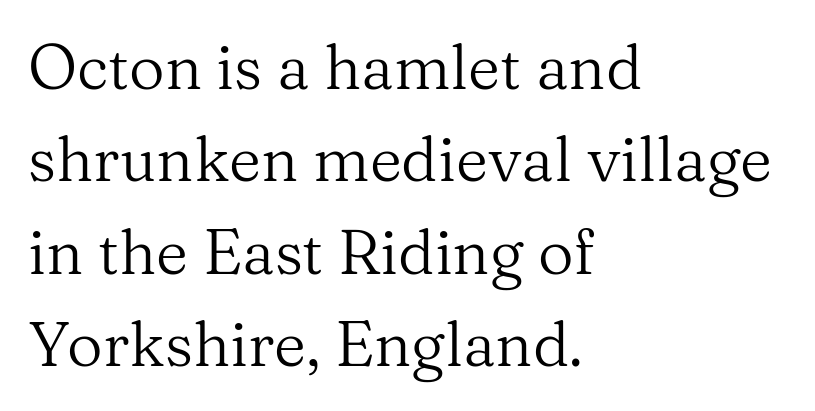
Q: Is the text bold? A: No.
Q: Is the text italic (slanted)? A: No, it is upright.
Q: Is the typeface a serif or a sans-serif typeface? A: Serif.
Q: Is the text underlined? A: No.
Q: How is the paragraph aligned? A: Left-aligned.
Q: Is the spacing between letters normal or unusually wide? A: Normal.
Q: Is the spacing between lines tight, normal or loose? A: Normal.
Q: Width (condensed, normal, or wide)? A: Normal.
Q: Stroke contrast? A: Medium.
Q: x-height? A: Medium.
Q: Monospaced? A: No.
